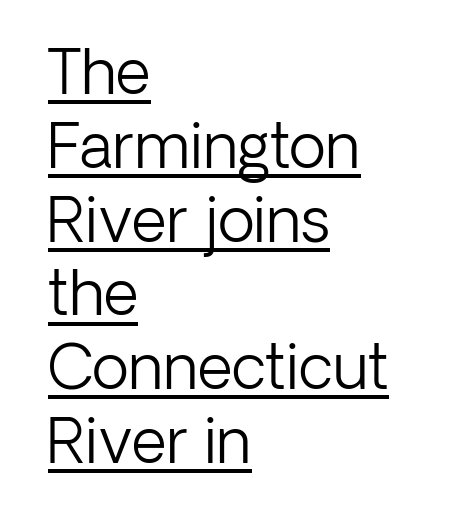
Q: Is the text bold? A: No.
Q: Is the text italic (slanted)? A: No, it is upright.
Q: Is the typeface a serif or a sans-serif typeface? A: Sans-serif.
Q: Is the text underlined? A: Yes.
Q: How is the paragraph aligned? A: Left-aligned.
Q: Is the spacing between letters normal or unusually wide? A: Normal.
Q: Width (condensed, normal, or wide)? A: Normal.
Q: Stroke contrast? A: Low.
Q: x-height? A: Medium.
Q: Monospaced? A: No.
